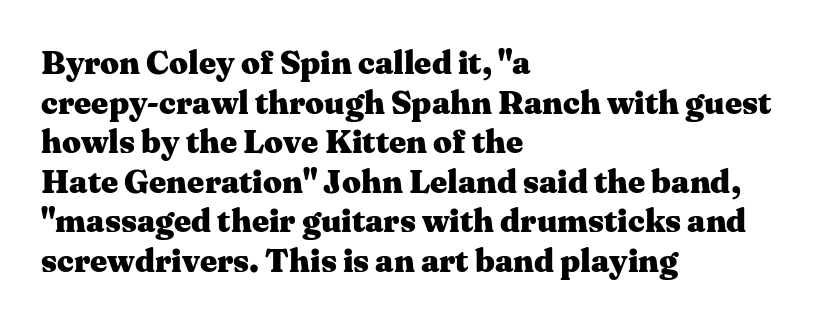
The image shows 33 px heavy, wide serif type, upright; set left-aligned, line spacing 1.2x, normal letter spacing, not underlined; medium stroke contrast and a medium x-height.
